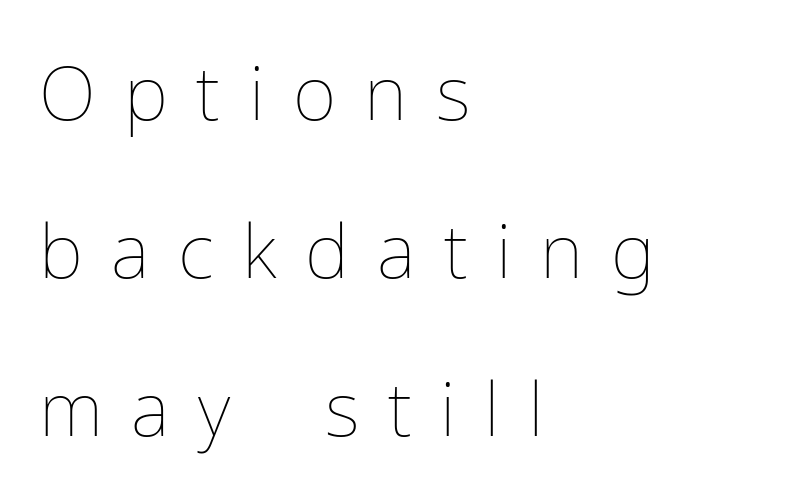
Q: Is the text bold? A: No.
Q: Is the text italic (slanted)? A: No, it is upright.
Q: Is the text underlined? A: No.
Q: How is the paragraph aligned? A: Left-aligned.
Q: Is the spacing between letters normal or unusually wide? A: Unusually wide.
Q: Is the spacing between lines tight, normal or loose? A: Loose.
Q: Width (condensed, normal, or wide)? A: Normal.
Q: Stroke contrast? A: Low.
Q: x-height? A: Medium.
Q: Monospaced? A: No.
